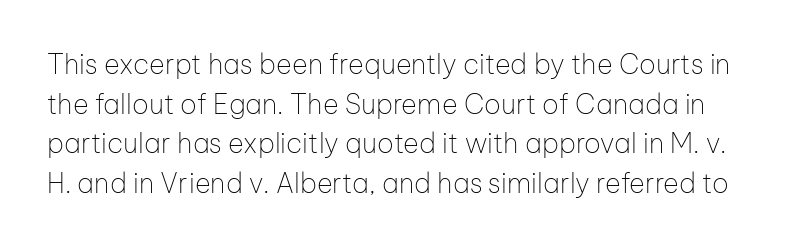
Q: Is the text bold? A: No.
Q: Is the text italic (slanted)? A: No, it is upright.
Q: Is the text underlined? A: No.
Q: Is the spacing between letters normal or unusually wide? A: Normal.
Q: Is the spacing between lines tight, normal or loose? A: Normal.
